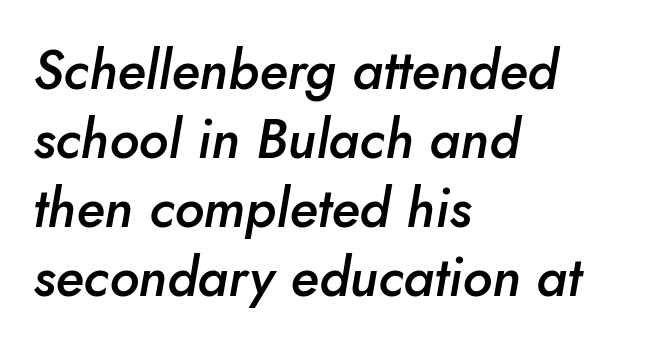
The image shows 54 px semibold type, italic (leaning right); set left-aligned, normal line spacing (1.28x), normal letter spacing, not underlined; low stroke contrast and a small x-height.
